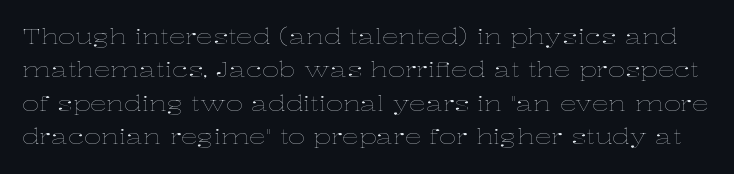
Q: Is the text bold? A: No.
Q: Is the text italic (slanted)? A: No, it is upright.
Q: Is the text underlined? A: No.
Q: Is the spacing between letters normal or unusually wide? A: Normal.
Q: Is the spacing between lines tight, normal or loose? A: Normal.
